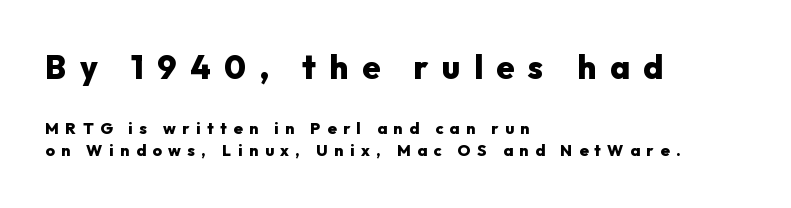
The image shows 33 px heavy sans-serif type, upright; set left-aligned, normal line spacing (1.37x), unusually wide letter spacing (+0.41 em), not underlined; the first (top) block is 2.06x larger; low stroke contrast and a medium x-height.
